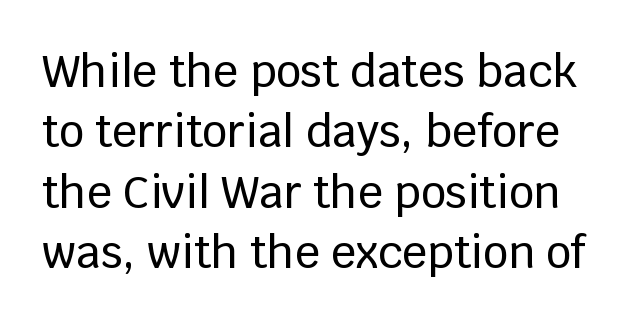
Nobody drew a line under any word here. To sum up the face: it is a sans, with no serifs. Italic? Not at all — the glyphs are vertical. A typesetter would call this proportional, since set widths differ per character. No extra tracking has been applied to these lines.
